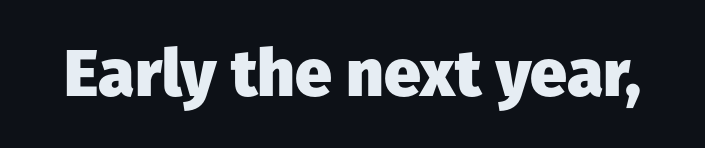
Q: Is the text bold? A: Yes.
Q: Is the text italic (slanted)? A: No, it is upright.
Q: Is the typeface a serif or a sans-serif typeface? A: Sans-serif.
Q: Is the text underlined? A: No.
Q: Is the spacing between letters normal or unusually wide? A: Normal.
Q: Width (condensed, normal, or wide)? A: Normal.
Q: Stroke contrast? A: Low.
Q: x-height? A: Medium.
Q: Monospaced? A: No.
